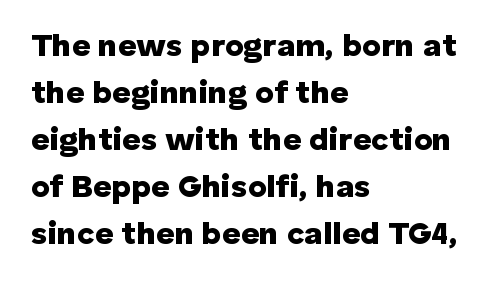
This sample uses a sans-serif face. Just letters on the line, the space beneath them empty. The face used here is proportionally spaced, like ordinary book or web type. If you measured baseline to baseline, you'd find a middling distance. Teacher's note: observe the even left margin — that is flush-left alignment.
